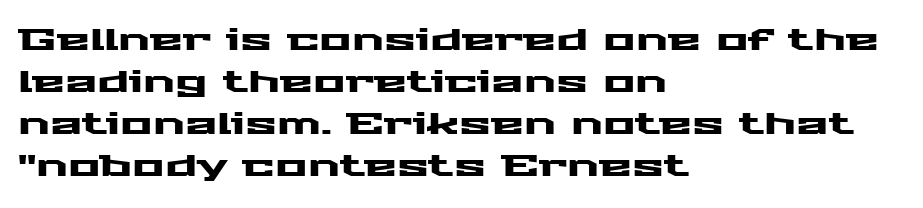
The image shows 30 px wide sans-serif type, upright; set left-aligned, normal line spacing (1.4x), normal letter spacing, not underlined; medium stroke contrast and a medium x-height.
